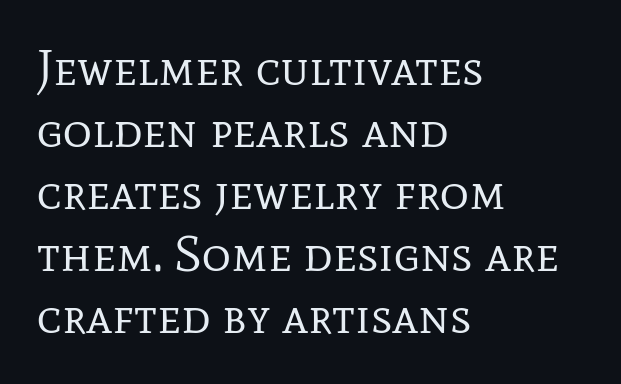
Q: Is the text bold? A: No.
Q: Is the text italic (slanted)? A: No, it is upright.
Q: Is the typeface a serif or a sans-serif typeface? A: Serif.
Q: Is the text underlined? A: No.
Q: How is the paragraph aligned? A: Left-aligned.
Q: Is the spacing between letters normal or unusually wide? A: Normal.
Q: Width (condensed, normal, or wide)? A: Normal.
Q: Stroke contrast? A: Low.
Q: x-height? A: Medium.
Q: Monospaced? A: No.
